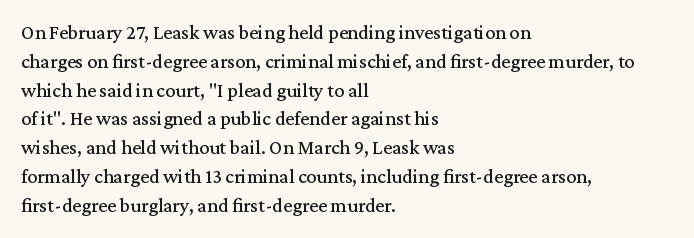
Default kerning and tracking; the words read as compact shapes. The type sits square on the baseline with zero lean. How would I describe the line gaps? Plain and ordinary. The zone under the glyphs is completely vacant. The lines are quadded left.
